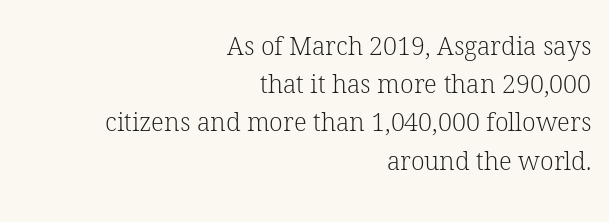
The image shows 25 px text type, upright; set right-aligned, normal line spacing (1.53x), normal letter spacing, not underlined.
